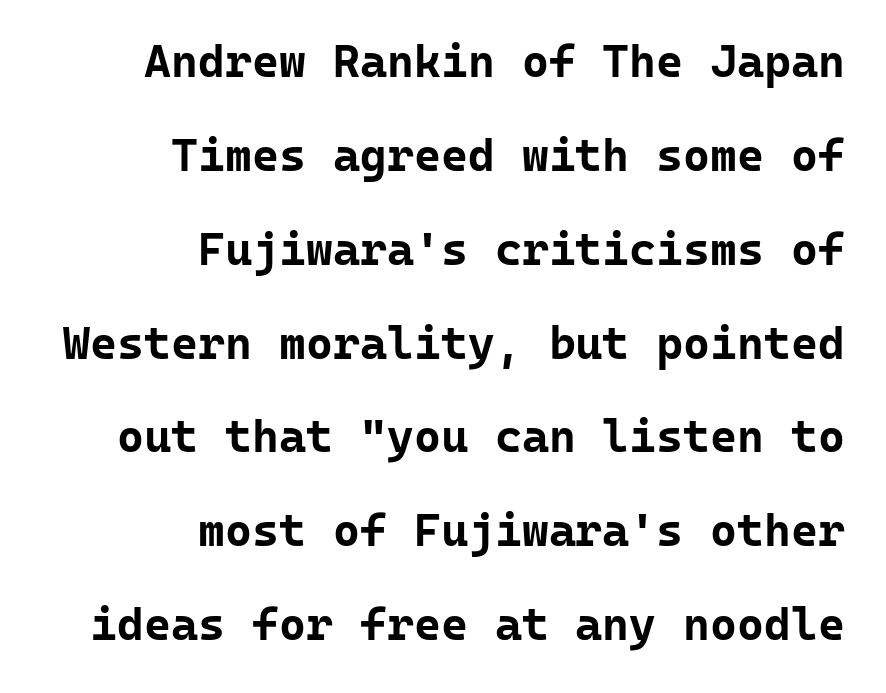
Q: Is the text bold? A: Yes.
Q: Is the text italic (slanted)? A: No, it is upright.
Q: Is the typeface a serif or a sans-serif typeface? A: Sans-serif.
Q: Is the text underlined? A: No.
Q: How is the paragraph aligned? A: Right-aligned.
Q: Is the spacing between letters normal or unusually wide? A: Normal.
Q: Is the spacing between lines tight, normal or loose? A: Loose.
Q: Width (condensed, normal, or wide)? A: Normal.
Q: Stroke contrast? A: Low.
Q: x-height? A: Medium.
Q: Monospaced? A: Yes.
